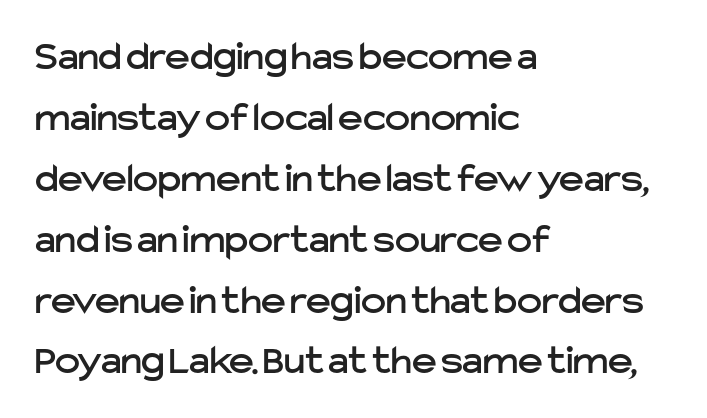
The image shows 42 px sans-serif type, upright; set left-aligned, normal line spacing (1.45x), normal letter spacing, not underlined; low stroke contrast and a medium x-height.
